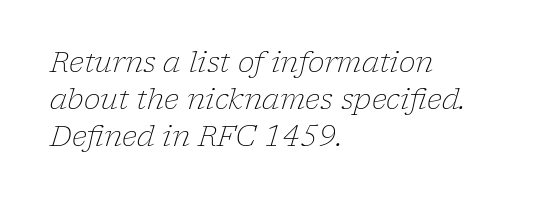
A serif font was chosen for this passage. A typesetter would call this proportional, since set widths differ per character. Yep, that's italic — everything's leaning. How would I describe the line gaps? Plain and ordinary. Left-aligned paragraph, ragged on the right.
